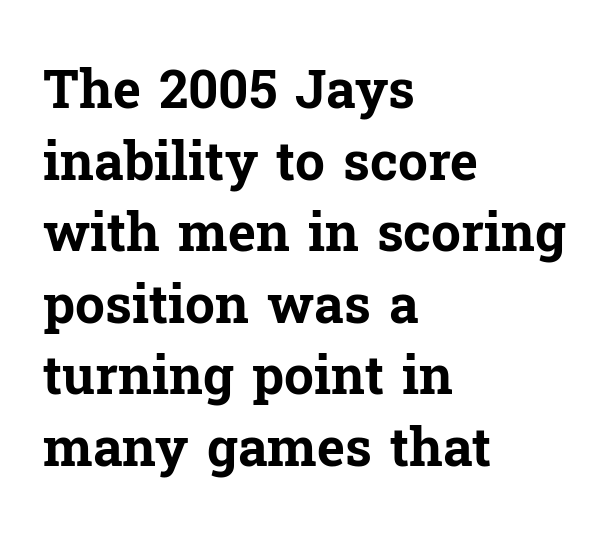
{"serif": "yes", "italic": "no", "bold": "yes", "weight": "bold", "width": "normal", "stroke_contrast": "low", "x_height": "medium", "monospaced": "no", "underline": "no", "align": "left", "line_spacing": "normal", "line_spacing_ratio": 1.35, "letter_spacing": "normal", "letter_spacing_em": 0.0, "glyph_px": 53}
